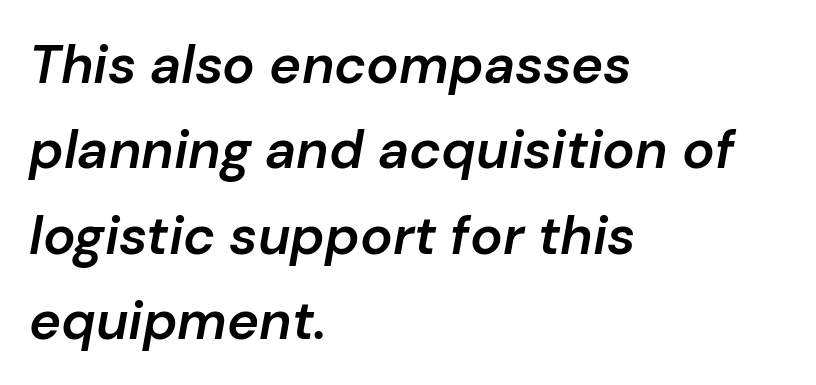
Q: Is the text bold? A: Semi-bold.
Q: Is the text italic (slanted)? A: Yes, it leans right by about 10 degrees.
Q: Is the text underlined? A: No.
Q: How is the paragraph aligned? A: Left-aligned.
Q: Is the spacing between letters normal or unusually wide? A: Normal.
Q: Is the spacing between lines tight, normal or loose? A: Normal.
Q: Width (condensed, normal, or wide)? A: Normal.
Q: Stroke contrast? A: Low.
Q: x-height? A: Medium.
Q: Monospaced? A: No.
